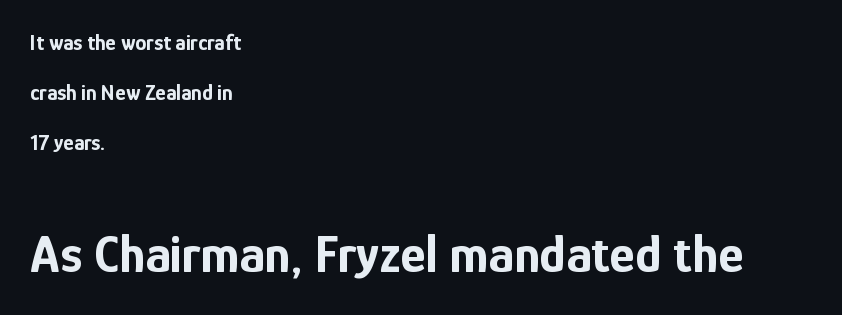
{"serif": "no", "italic": "no", "bold": "yes", "weight": "bold", "width": "condensed", "stroke_contrast": "low", "x_height": "medium", "monospaced": "no", "underline": "no", "align": "left", "line_spacing": "loose", "line_spacing_ratio": 2.27, "letter_spacing": "normal", "letter_spacing_em": 0.0, "larger_block": "second", "size_ratio": 2.45, "glyph_px": 54}
